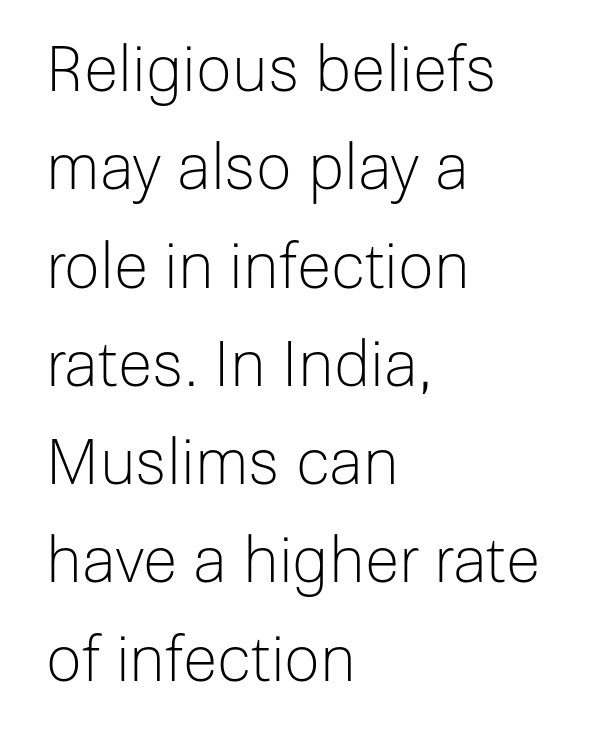
The image shows 63 px light sans-serif type, upright; set left-aligned, normal line spacing (1.56x), normal letter spacing, not underlined; low stroke contrast and a medium x-height.
